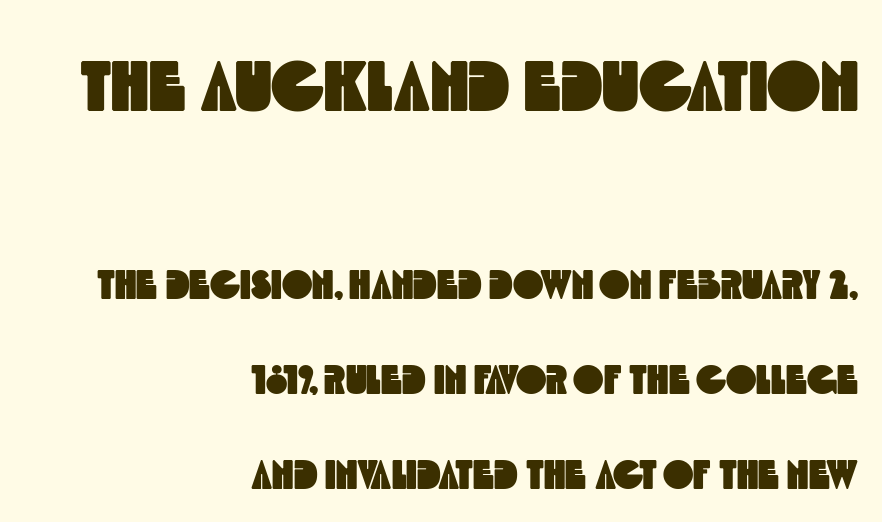
{"serif": "no", "width": "condensed", "x_height": "large", "monospaced": "no", "underline": "no", "align": "right", "line_spacing": "loose", "line_spacing_ratio": 2.32, "letter_spacing": "normal", "letter_spacing_em": 0.0, "larger_block": "first", "size_ratio": 1.76, "glyph_px": 72}
